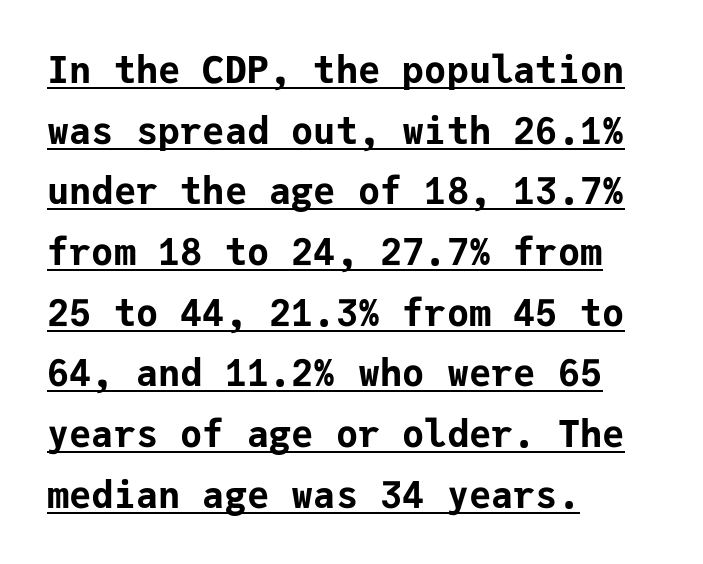
The passage shown is underscored from start to finish. In terms of letterspacing, this is plain default setting. Look at the stroke-to-counter ratio: heavy, a bold. I'd call this a sans setting — the letters go barefoot. Leading: standard.
